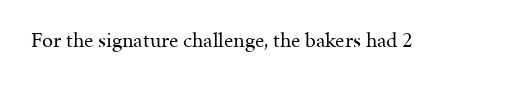
Q: Is the text bold? A: No.
Q: Is the text italic (slanted)? A: No, it is upright.
Q: Is the text underlined? A: No.
Q: Is the spacing between letters normal or unusually wide? A: Normal.
